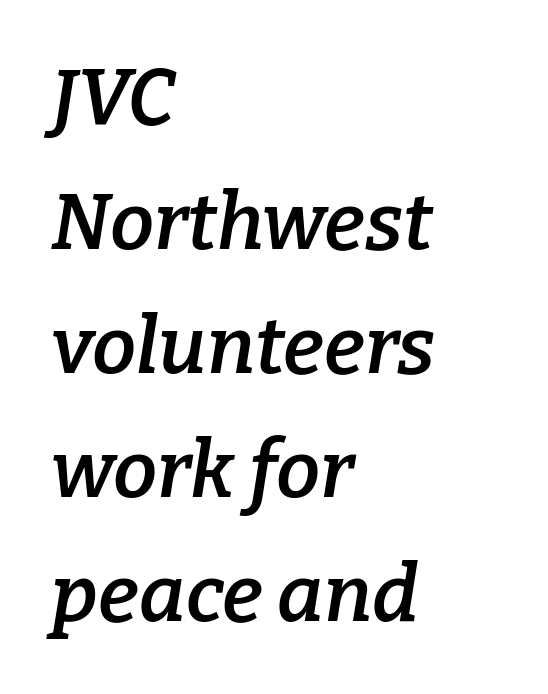
The image shows 79 px semibold serif type, italic (leaning right); set left-aligned, normal line spacing (1.57x), normal letter spacing, not underlined; low stroke contrast and a medium x-height.
